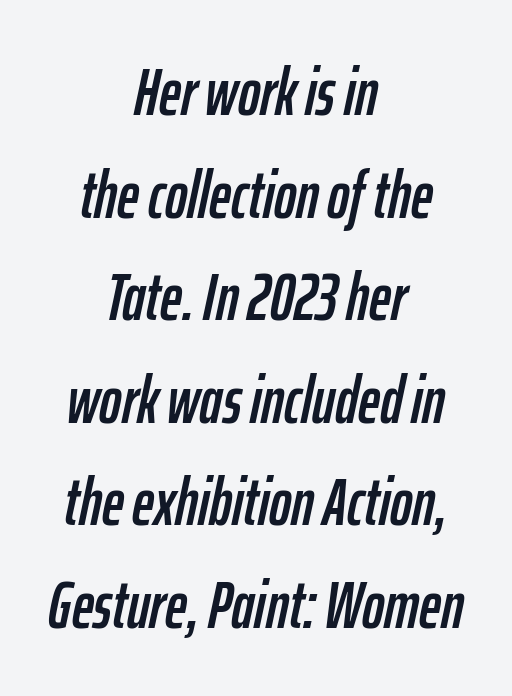
Q: Is the text italic (slanted)? A: Yes, it leans right by about 12 degrees.
Q: Is the text underlined? A: No.
Q: How is the paragraph aligned? A: Centered.
Q: Is the spacing between letters normal or unusually wide? A: Normal.
Q: Is the spacing between lines tight, normal or loose? A: Normal.
Q: Width (condensed, normal, or wide)? A: Condensed.
Q: Stroke contrast? A: Low.
Q: x-height? A: Medium.
Q: Monospaced? A: No.
